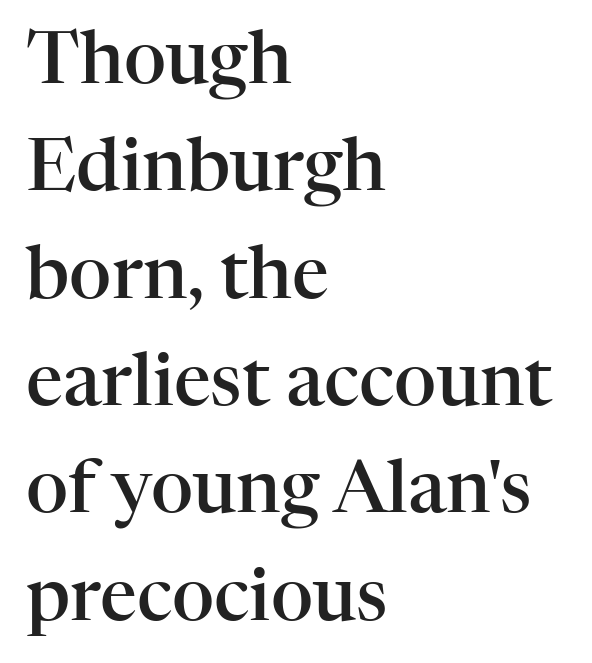
The image shows 73 px semibold serif type, upright; set left-aligned, normal line spacing (1.47x), normal letter spacing, not underlined; high stroke contrast and a medium x-height.
